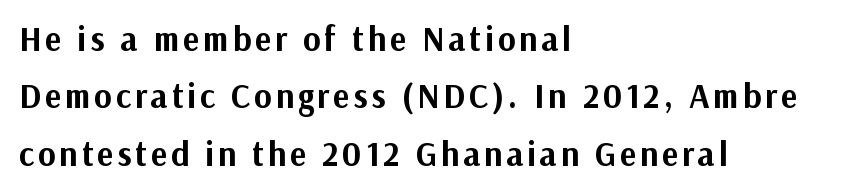
{"serif": "no", "italic": "no", "bold": "yes", "weight": "bold", "width": "normal", "stroke_contrast": "medium", "x_height": "medium", "monospaced": "no", "underline": "no", "align": "left", "line_spacing": "normal", "line_spacing_ratio": 1.69, "glyph_px": 34}
